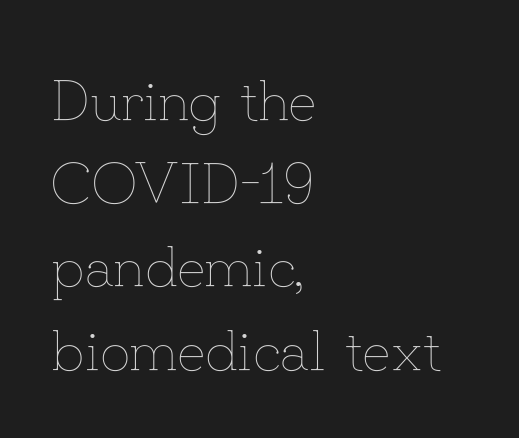
{"italic": "no", "bold": "no", "weight": "thin", "width": "normal", "stroke_contrast": "low", "x_height": "small", "monospaced": "no", "underline": "no", "align": "left", "line_spacing": "normal", "line_spacing_ratio": 1.41, "letter_spacing": "normal", "letter_spacing_em": 0.0, "glyph_px": 59}
